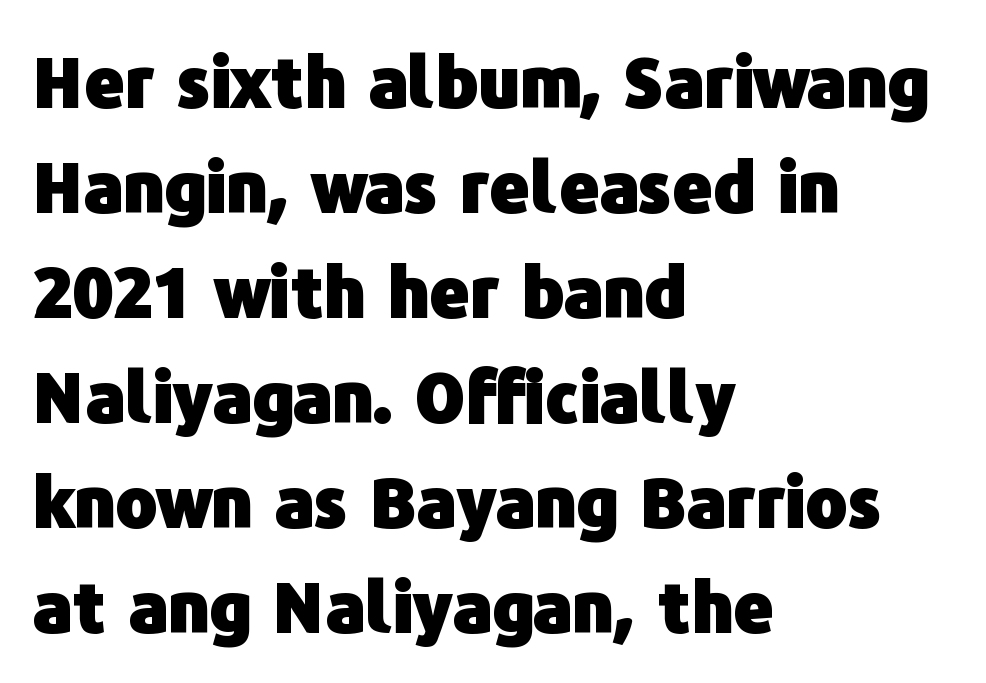
The image shows 70 px heavy sans-serif type, upright; set left-aligned, normal line spacing (1.5x), normal letter spacing, not underlined; low stroke contrast and a medium x-height.
